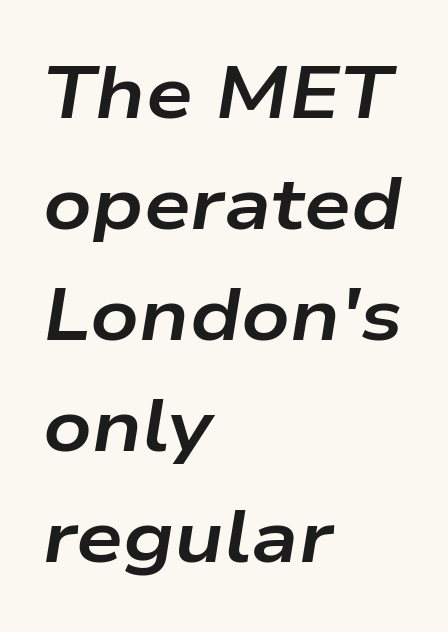
The image shows 74 px bold, wide type, italic (leaning right); set left-aligned, normal line spacing (1.5x), normal letter spacing, not underlined; low stroke contrast and a medium x-height.
